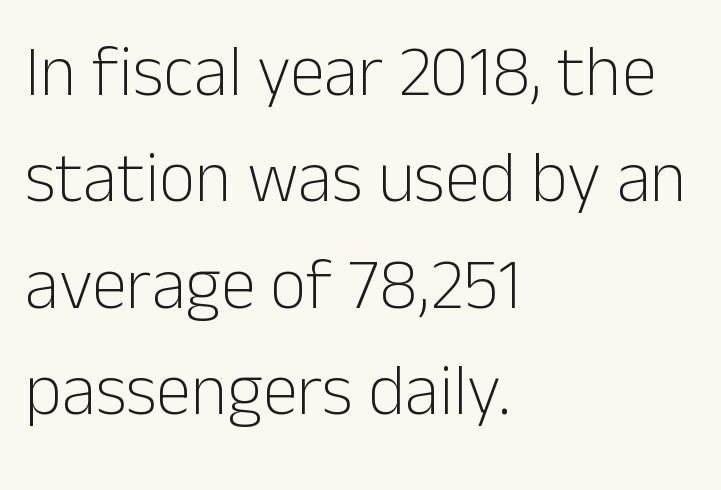
Q: Is the text bold? A: No.
Q: Is the text italic (slanted)? A: No, it is upright.
Q: Is the typeface a serif or a sans-serif typeface? A: Sans-serif.
Q: Is the text underlined? A: No.
Q: How is the paragraph aligned? A: Left-aligned.
Q: Is the spacing between letters normal or unusually wide? A: Normal.
Q: Is the spacing between lines tight, normal or loose? A: Normal.
Q: Width (condensed, normal, or wide)? A: Normal.
Q: Stroke contrast? A: Low.
Q: x-height? A: Medium.
Q: Monospaced? A: No.
